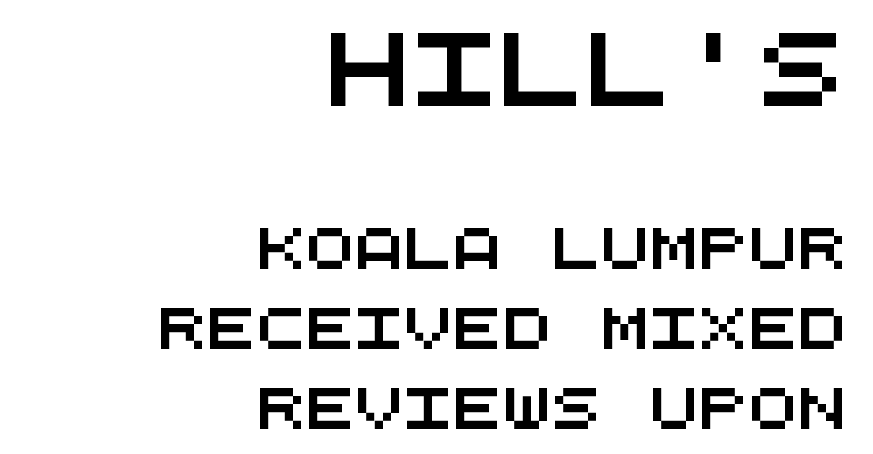
The image shows 72 px wide sans-serif type, monospaced; set right-aligned, loose line spacing (1.96x), normal letter spacing, not underlined; the first (top) block is 1.76x larger; medium stroke contrast and a large x-height.
